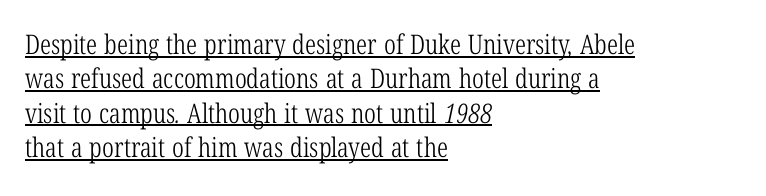
{"bold": "no", "underline": "yes", "align": "left", "line_spacing": "normal", "line_spacing_ratio": 1.27, "letter_spacing": "normal", "letter_spacing_em": 0.0, "glyph_px": 27}
